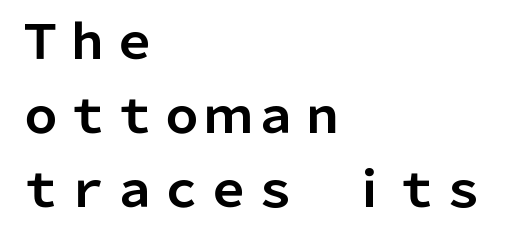
The image shows 47 px bold sans-serif type, upright; set left-aligned, normal line spacing (1.57x), normal letter spacing, not underlined; low stroke contrast and a medium x-height.
